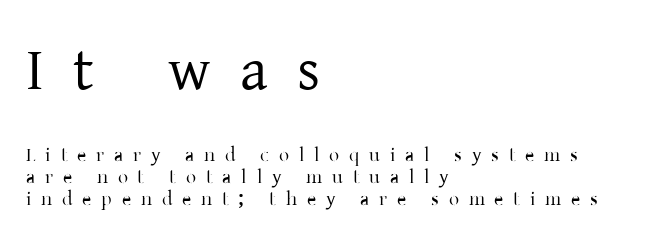
{"serif": "yes", "italic": "no", "width": "normal", "stroke_contrast": "low", "x_height": "medium", "monospaced": "no", "underline": "no", "align": "left", "line_spacing": "tight", "line_spacing_ratio": 1.1, "letter_spacing": "wide", "letter_spacing_em": 0.49, "larger_block": "first", "size_ratio": 3.0, "glyph_px": 60}
